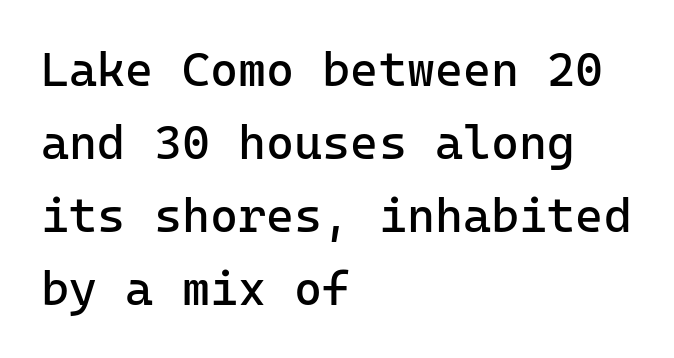
{"serif": "no", "italic": "no", "bold": "no", "weight": "regular", "width": "normal", "stroke_contrast": "low", "x_height": "medium", "monospaced": "yes", "underline": "no", "align": "left", "line_spacing": "normal", "line_spacing_ratio": 1.52, "letter_spacing": "normal", "letter_spacing_em": 0.0, "glyph_px": 48}
